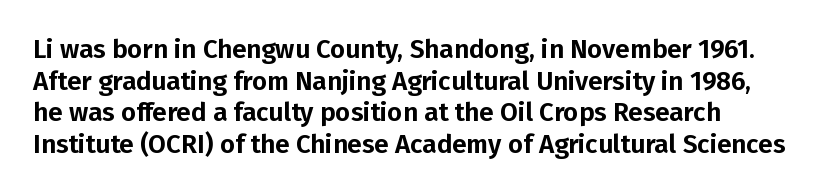
{"italic": "no", "underline": "no", "line_spacing_ratio": 1.22, "letter_spacing": "normal", "letter_spacing_em": 0.0, "glyph_px": 26}
